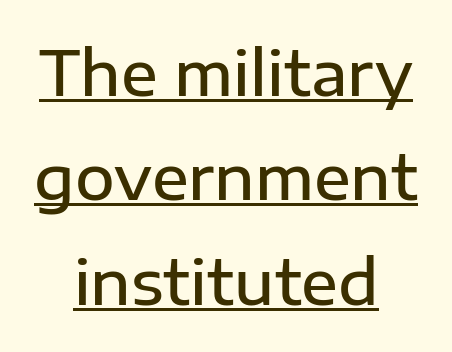
The image shows 61 px semibold sans-serif type, upright; set centered, line spacing 1.71x, normal letter spacing, underlined; low stroke contrast and a medium x-height.
